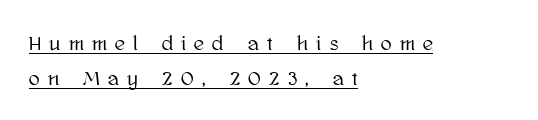
The horizontal fit of the characters is loose and conspicuously gappy. It's the straight-up-and-down kind of type. Layout note: lines flush left. A typographer would call this underscored text.
